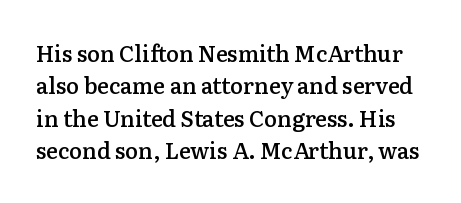
The image shows 22 px text type, upright; set normal line spacing (1.47x), normal letter spacing, not underlined.
